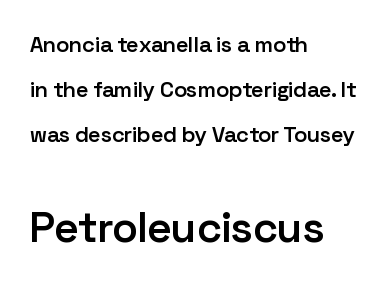
Q: Is the text bold? A: Semi-bold.
Q: Is the text italic (slanted)? A: No, it is upright.
Q: Is the typeface a serif or a sans-serif typeface? A: Sans-serif.
Q: Is the text underlined? A: No.
Q: How is the paragraph aligned? A: Left-aligned.
Q: Is the spacing between letters normal or unusually wide? A: Normal.
Q: Is the spacing between lines tight, normal or loose? A: Loose.
Q: Which block of text is set in a larger size, the first (top) or the second (bottom)? A: The second (bottom) one.
Q: Width (condensed, normal, or wide)? A: Normal.
Q: Stroke contrast? A: Low.
Q: x-height? A: Medium.
Q: Monospaced? A: No.
